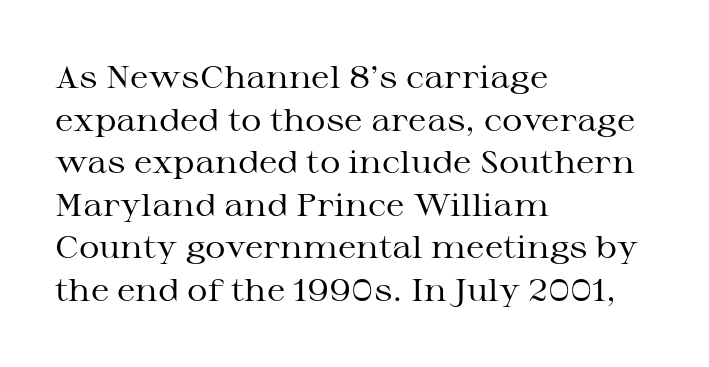
Letters have the restrained weight of plain body copy at most. The ragged edge is on the right, which tells us the setting is flush left. A typesetter would call this proportional, since set widths differ per character. Every stem runs plumb, perpendicular to the baseline. Nobody touched the tracking dial on this one.
